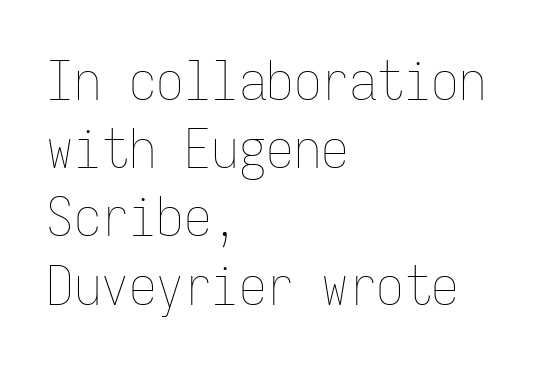
{"italic": "no", "bold": "no", "weight": "thin", "width": "condensed", "stroke_contrast": "low", "x_height": "medium", "monospaced": "yes", "underline": "no", "align": "left", "line_spacing_ratio": 1.24, "letter_spacing": "normal", "letter_spacing_em": 0.0, "glyph_px": 55}
